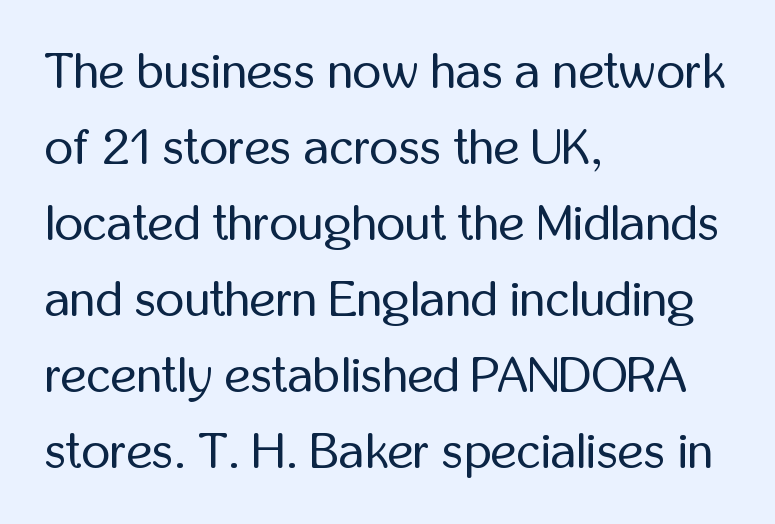
Each new line begins a customary step beneath the previous one. Look at the tracking — it's just the regular setting, nothing added. The type family on display is of the sans-serif kind. Varying glyph widths throughout — classic text-font behaviour.
